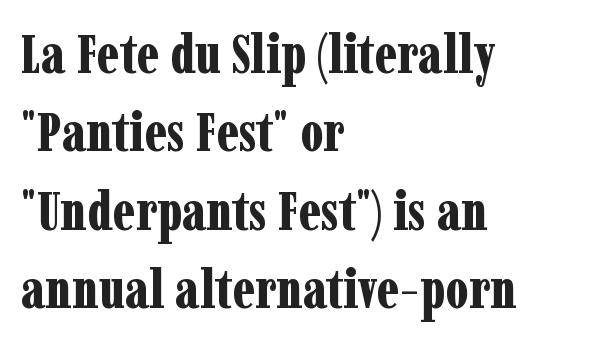
On the weight axis this lands at bold, roughly 700. The face used here is seriffed, in the tradition of book romans. This sample has the flowing, uneven cadence of proportional lettering. Designer's note — italics off, roman on.
